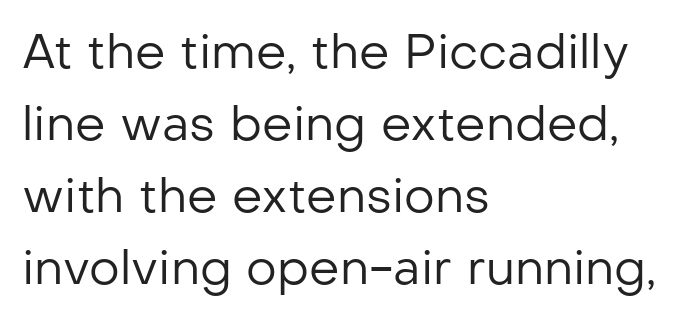
{"serif": "no", "italic": "no", "bold": "no", "weight": "regular", "width": "normal", "stroke_contrast": "low", "x_height": "medium", "monospaced": "no", "underline": "no", "align": "left", "line_spacing": "normal", "line_spacing_ratio": 1.5, "letter_spacing": "normal", "letter_spacing_em": 0.0, "glyph_px": 48}
